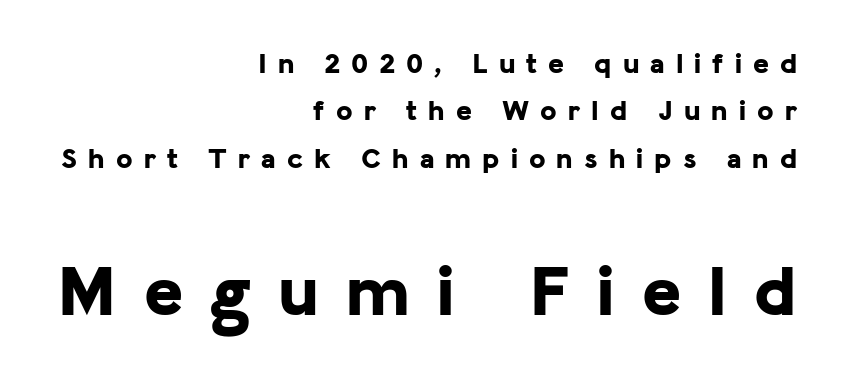
The image shows 74 px bold sans-serif type, upright; set right-aligned, normal line spacing (1.58x), unusually wide letter spacing (+0.37 em), not underlined; the second (bottom) block is 2.47x larger; low stroke contrast and a medium x-height.
